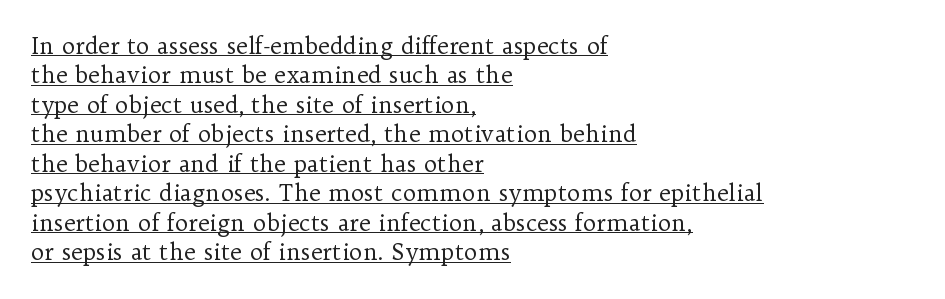
{"italic": "no", "bold": "no", "underline": "yes", "align": "left", "line_spacing": "normal", "line_spacing_ratio": 1.28, "letter_spacing": "normal", "letter_spacing_em": 0.0, "glyph_px": 23}
